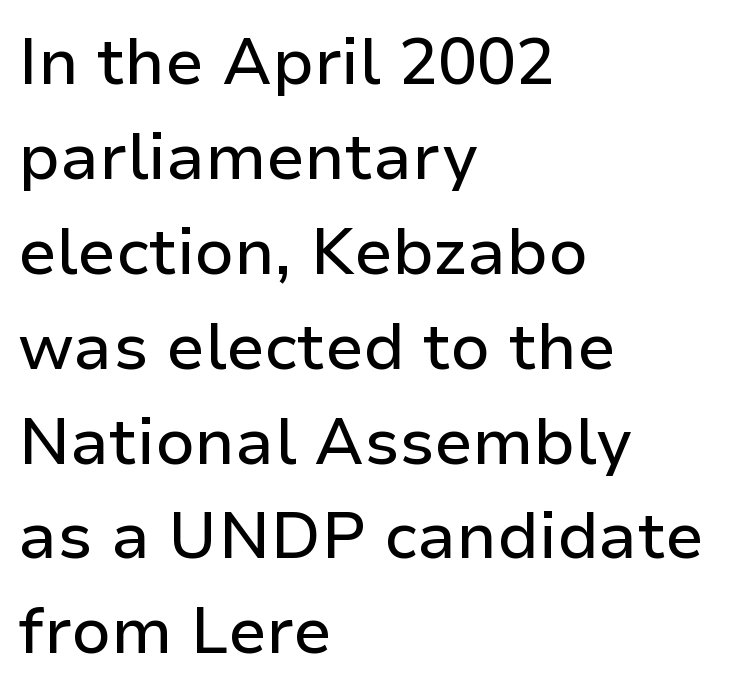
Q: Is the text italic (slanted)? A: No, it is upright.
Q: Is the typeface a serif or a sans-serif typeface? A: Sans-serif.
Q: Is the text underlined? A: No.
Q: How is the paragraph aligned? A: Left-aligned.
Q: Is the spacing between letters normal or unusually wide? A: Normal.
Q: Is the spacing between lines tight, normal or loose? A: Normal.
Q: Width (condensed, normal, or wide)? A: Normal.
Q: Stroke contrast? A: Low.
Q: x-height? A: Medium.
Q: Monospaced? A: No.
